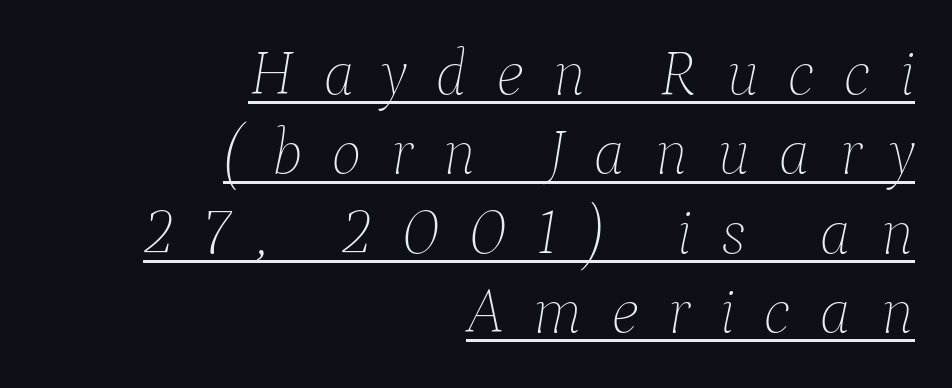
Does the copy run flush right? Yes — the right margin is perfectly even. Spacing verdict: proportional, widths tailored to each character. This sample uses an oblique cut, with every glyph tilted off the vertical. This is underlined copy, the kind a proofreader might mark for attention. Here the glyphs are tracked loosely, breaking word shapes into spaced letters. Ink coverage per letter is moderate at most.
